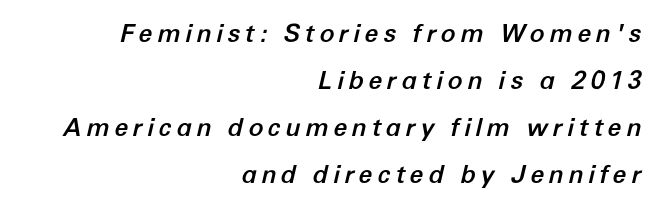
Check the space under the baseline: it is left empty. Notice how the passage keeps a crisp vertical edge on the right only. Notice how the stems are inclined rather than vertical — that's the hallmark of italics.
